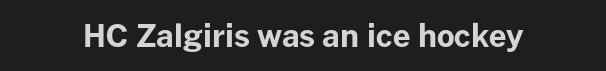
The image shows 31 px bold sans-serif type, upright; set normal letter spacing, not underlined; low stroke contrast and a medium x-height.
